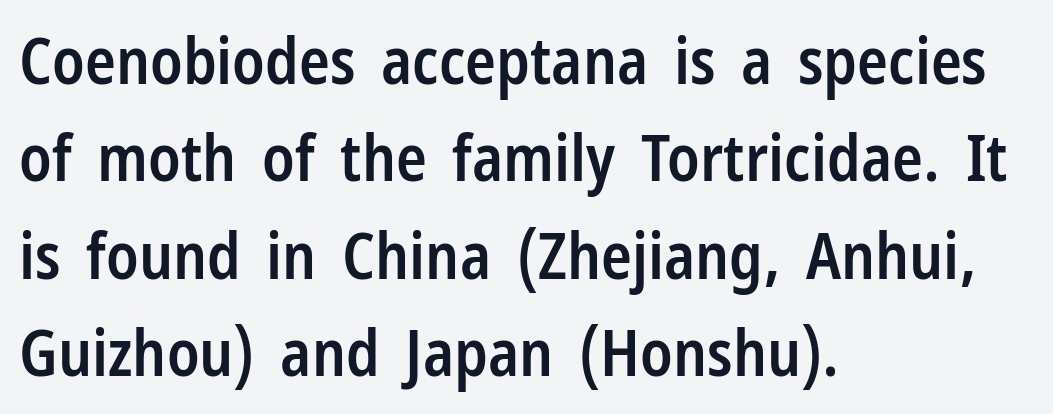
{"serif": "no", "italic": "no", "bold": "semi", "weight": "semibold", "width": "condensed", "stroke_contrast": "low", "x_height": "medium", "monospaced": "no", "underline": "no", "align": "left", "line_spacing": "normal", "line_spacing_ratio": 1.52, "letter_spacing": "normal", "letter_spacing_em": 0.0, "glyph_px": 64}
